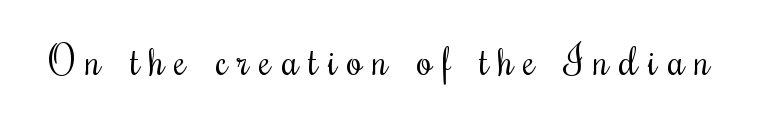
Q: Is the text bold? A: No.
Q: Is the text italic (slanted)? A: Yes.
Q: Is the typeface a serif or a sans-serif typeface? A: Serif.
Q: Is the text underlined? A: No.
Q: Is the spacing between letters normal or unusually wide? A: Unusually wide.
Q: Width (condensed, normal, or wide)? A: Condensed.
Q: Stroke contrast? A: Medium.
Q: x-height? A: Small.
Q: Monospaced? A: No.
